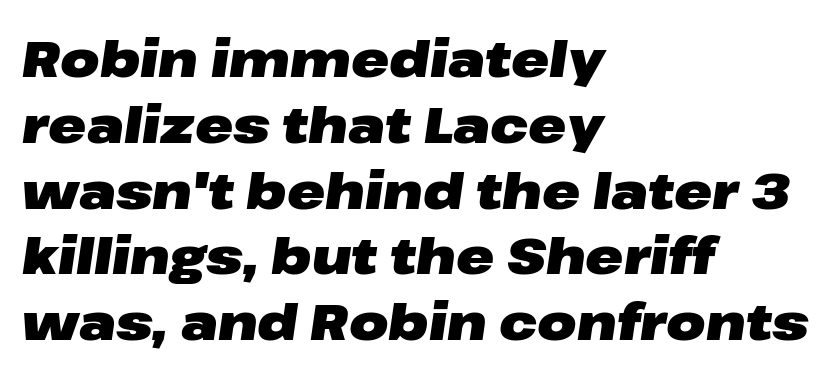
The image shows 51 px heavy, wide type, italic (leaning right); set left-aligned, normal line spacing (1.29x), normal letter spacing, not underlined; low stroke contrast and a medium x-height.
